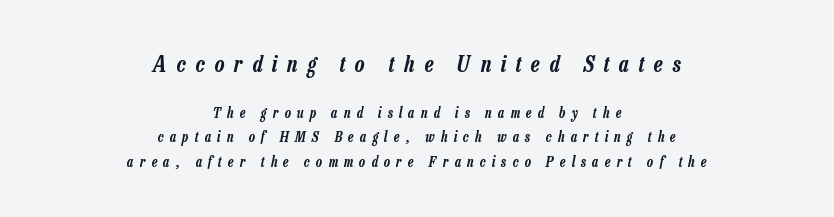
Plain, unruled lines of type. Loose tracking; the words dissolve into strings of separated letters. Slant detected: the letters are inclined. Of the two passages, the one on top uses the larger point size. These lines are centered, leaving both edges ragged.
